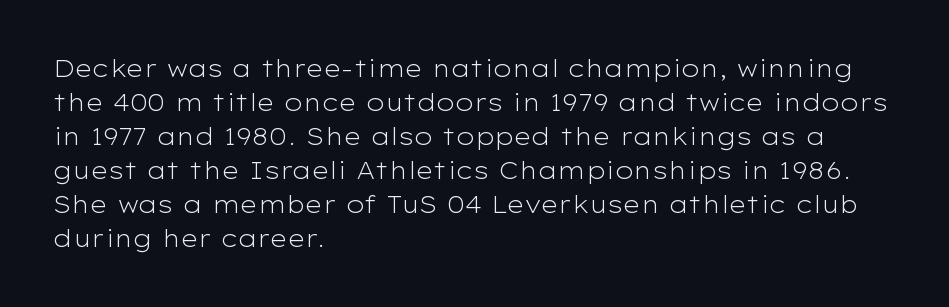
Just letters on the line, the space beneath them empty. The lines sit at an ordinary, default distance from one another. Reading down the block, your eye returns to a fixed left position each line. Think standard paragraph weight, or any step lighter than that.
